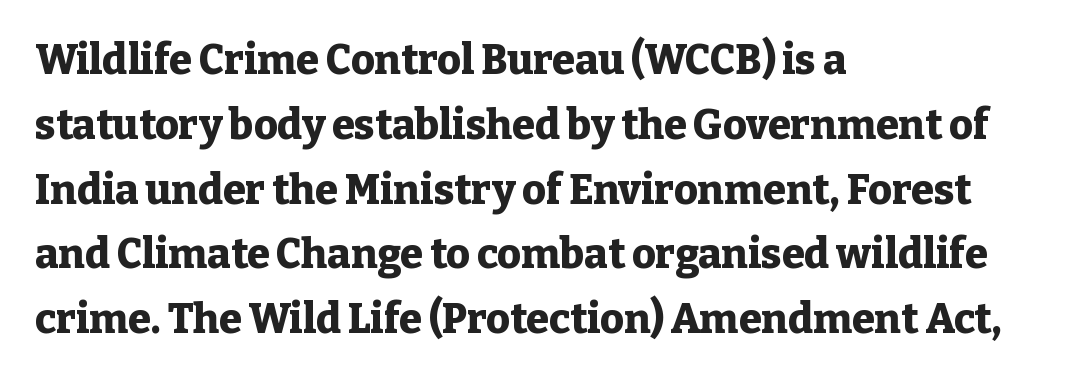
The image shows 41 px heavy serif type, upright; set left-aligned, normal line spacing (1.58x), normal letter spacing, not underlined; low stroke contrast and a medium x-height.
